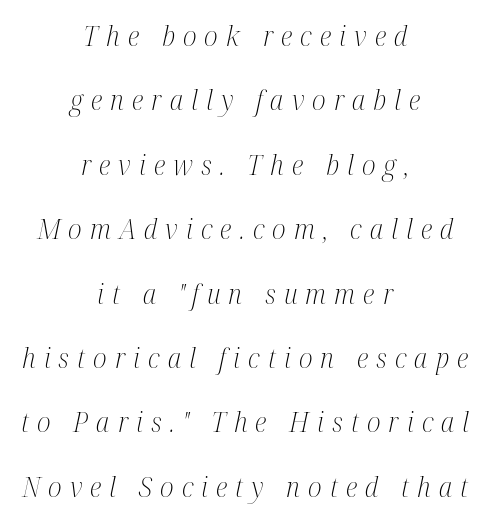
{"serif": "yes", "italic": "yes", "lean": "right", "slant_degrees": 12, "bold": "no", "weight": "light", "width": "condensed", "stroke_contrast": "medium", "x_height": "medium", "monospaced": "no", "underline": "no", "align": "center", "line_spacing": "loose", "line_spacing_ratio": 2.3, "letter_spacing": "wide", "letter_spacing_em": 0.29, "glyph_px": 28}
